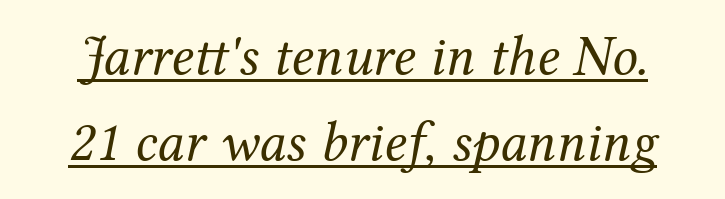
The image shows 57 px regular-weight serif type, italic (leaning right); set normal line spacing (1.51x), normal letter spacing, underlined; medium stroke contrast and a medium x-height.
